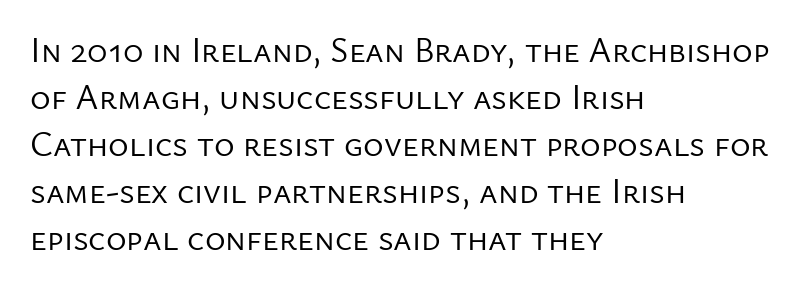
The image shows 35 px regular-weight sans-serif type, upright; set left-aligned, normal line spacing (1.34x), normal letter spacing, not underlined; low stroke contrast and a medium x-height.
